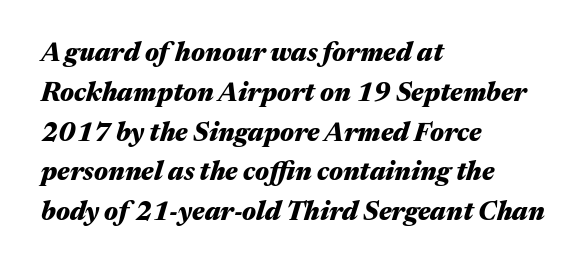
Q: Is the text bold? A: Yes.
Q: Is the text italic (slanted)? A: Yes, it leans right by about 17 degrees.
Q: Is the text underlined? A: No.
Q: How is the paragraph aligned? A: Left-aligned.
Q: Is the spacing between letters normal or unusually wide? A: Normal.
Q: Is the spacing between lines tight, normal or loose? A: Normal.
